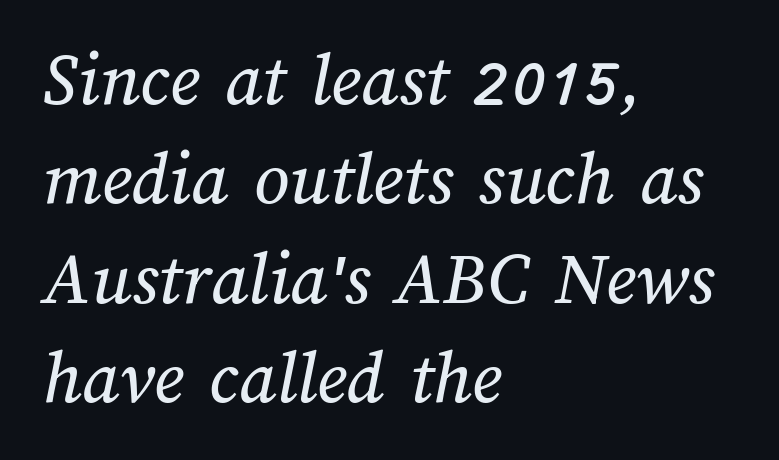
The image shows 77 px text type; set left-aligned, normal line spacing (1.29x), normal letter spacing, not underlined; medium stroke contrast and a medium x-height.
